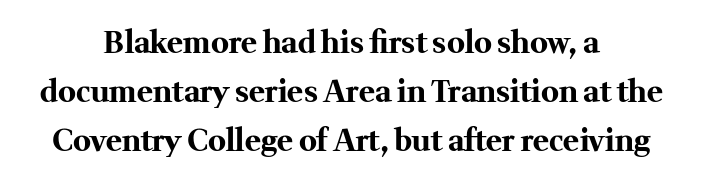
The image shows 30 px bold serif type, upright; set centered, normal line spacing (1.64x), normal letter spacing, not underlined; medium stroke contrast and a medium x-height.
